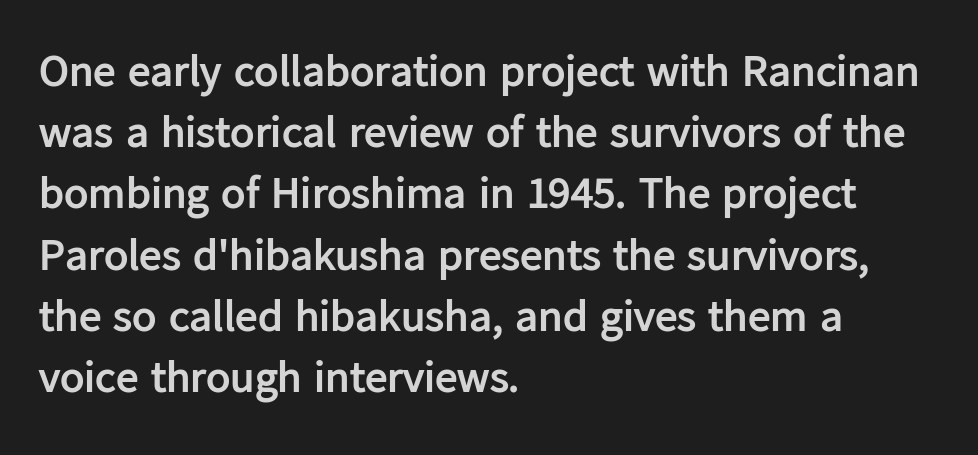
The image shows 45 px semibold sans-serif type, upright; set left-aligned, normal line spacing (1.36x), normal letter spacing, not underlined; low stroke contrast and a medium x-height.
